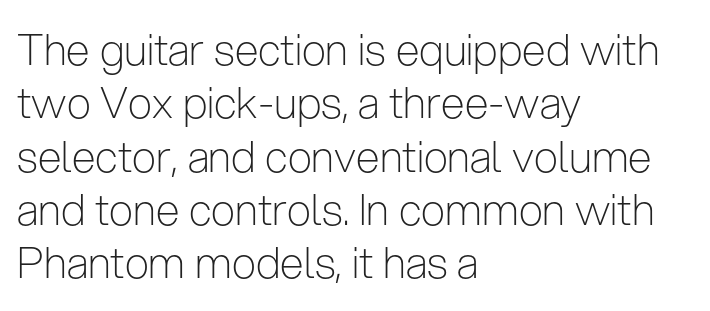
{"serif": "no", "italic": "no", "bold": "no", "weight": "light", "width": "condensed", "stroke_contrast": "low", "x_height": "medium", "monospaced": "no", "underline": "no", "align": "left", "line_spacing_ratio": 1.24, "letter_spacing": "normal", "letter_spacing_em": 0.0, "glyph_px": 43}
